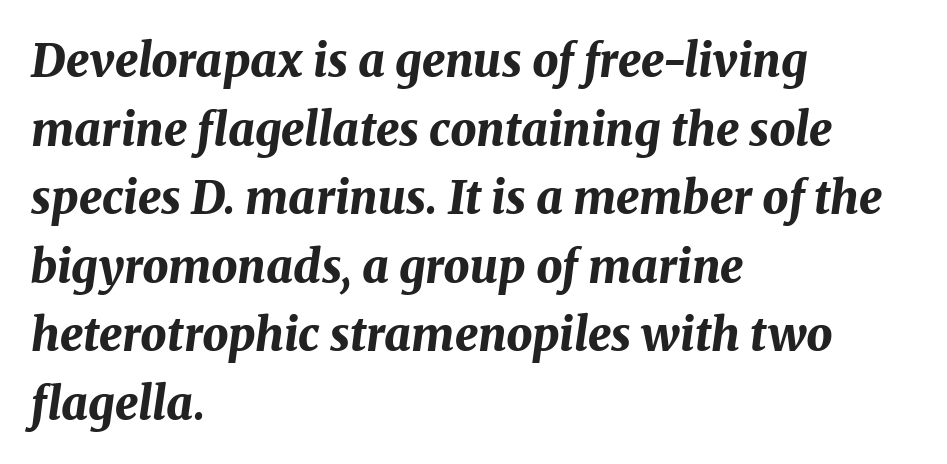
The image shows 46 px bold type, italic (leaning right); set left-aligned, normal line spacing (1.49x), normal letter spacing, not underlined; medium stroke contrast and a medium x-height.
